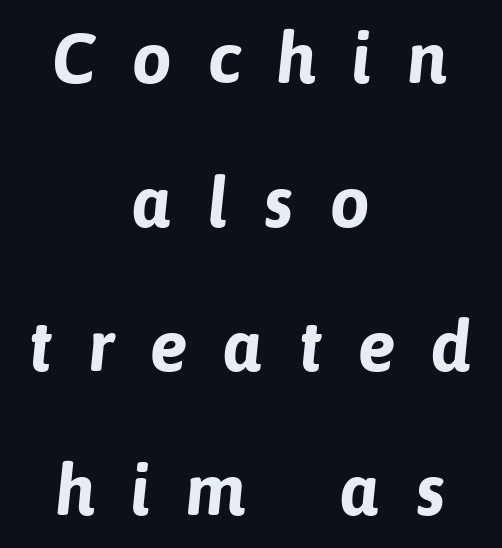
Q: Is the text bold? A: Yes.
Q: Is the typeface a serif or a sans-serif typeface? A: Sans-serif.
Q: Is the text underlined? A: No.
Q: How is the paragraph aligned? A: Centered.
Q: Is the spacing between letters normal or unusually wide? A: Unusually wide.
Q: Is the spacing between lines tight, normal or loose? A: Loose.
Q: Width (condensed, normal, or wide)? A: Normal.
Q: Stroke contrast? A: Low.
Q: x-height? A: Medium.
Q: Monospaced? A: No.
